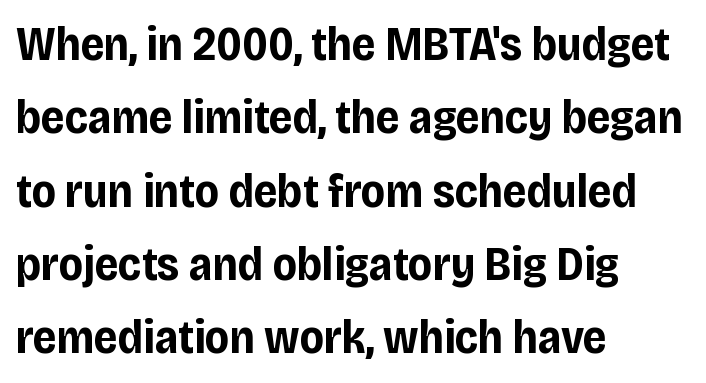
Is the type bold? Yes — the strokes are clearly thick and heavy. The letters stand straight up with perfectly vertical stems. The space beneath each line is pristine and unruled. Quick note: interline space is typical. A classic flush-left, rag-right setting is used for this passage.
